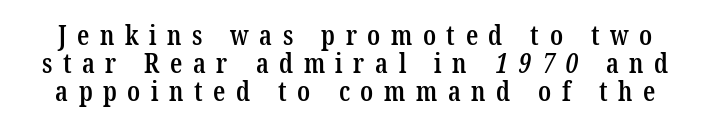
The image shows 27 px text type; set tight line spacing (1.03x), unusually wide letter spacing (+0.39 em), not underlined.
